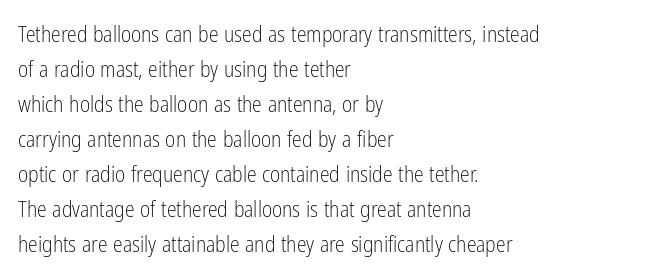
The image shows 22 px text type, upright; set left-aligned, normal line spacing (1.59x), normal letter spacing, not underlined.
